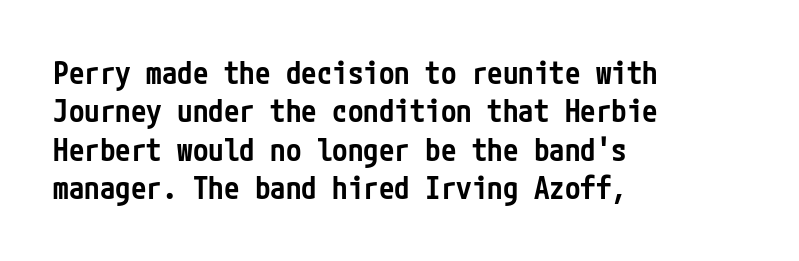
Q: Is the text bold? A: Semi-bold.
Q: Is the text italic (slanted)? A: No, it is upright.
Q: Is the typeface a serif or a sans-serif typeface? A: Sans-serif.
Q: Is the text underlined? A: No.
Q: How is the paragraph aligned? A: Left-aligned.
Q: Is the spacing between letters normal or unusually wide? A: Normal.
Q: Width (condensed, normal, or wide)? A: Condensed.
Q: Stroke contrast? A: Low.
Q: x-height? A: Medium.
